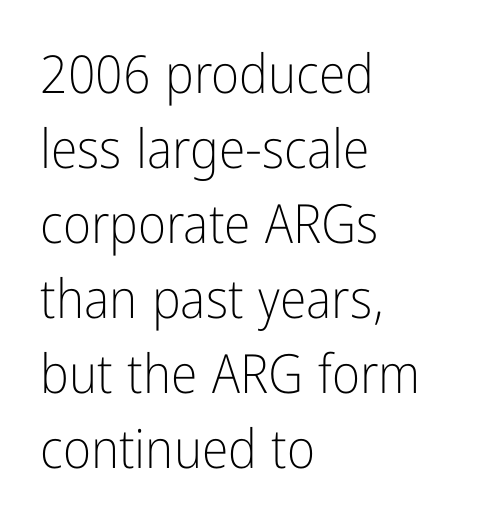
{"serif": "no", "italic": "no", "bold": "no", "weight": "light", "width": "condensed", "stroke_contrast": "low", "x_height": "medium", "monospaced": "no", "underline": "no", "align": "left", "line_spacing": "normal", "line_spacing_ratio": 1.39, "letter_spacing": "normal", "letter_spacing_em": 0.0, "glyph_px": 54}
